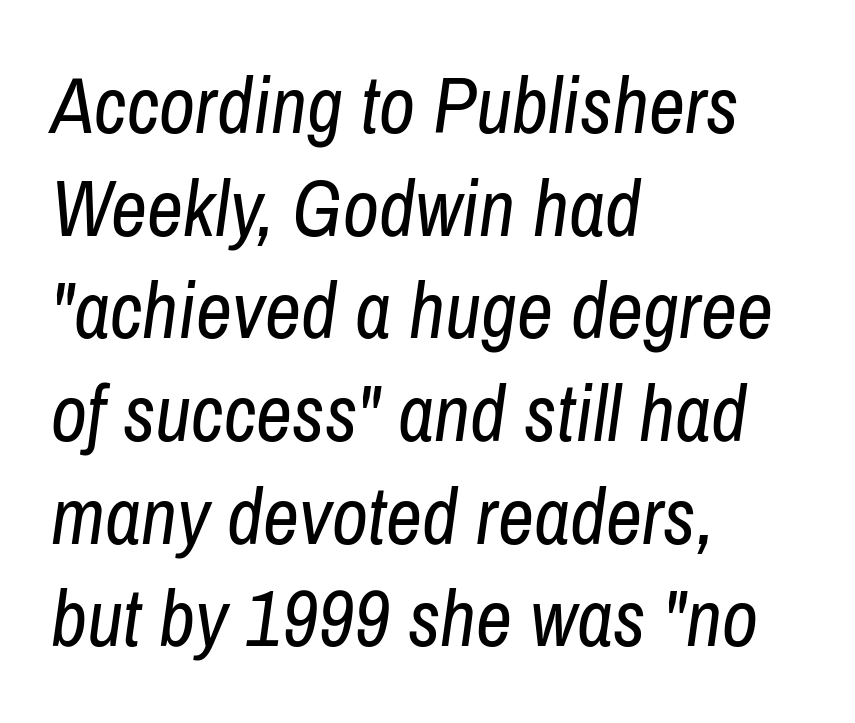
Each letter keeps its own natural width here, so spacing adapts to shape. Style check: oblique. If you measured baseline to baseline, you'd find a middling distance. Stroke mass is kept to a normal reading level or below. Reading down the block, your eye returns to a fixed left position each line.
